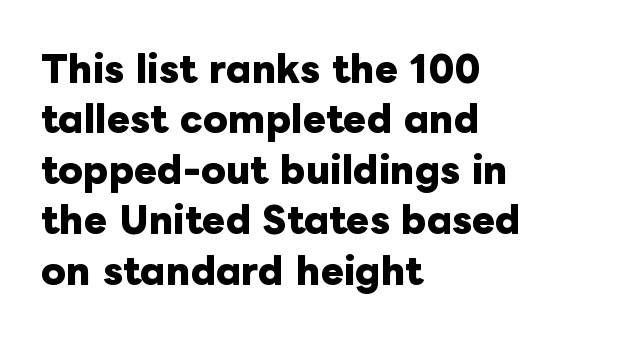
Q: Is the text bold? A: Yes.
Q: Is the text italic (slanted)? A: No, it is upright.
Q: Is the text underlined? A: No.
Q: How is the paragraph aligned? A: Left-aligned.
Q: Is the spacing between letters normal or unusually wide? A: Normal.
Q: Is the spacing between lines tight, normal or loose? A: Normal.
Q: Width (condensed, normal, or wide)? A: Normal.
Q: Stroke contrast? A: Low.
Q: x-height? A: Medium.
Q: Monospaced? A: No.
